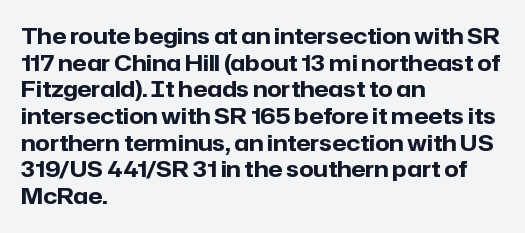
Honestly, the row spacing looks completely unremarkable. Posture: upright roman. Plenty of ink on the page — the face is bold. Typeset ragged right — the left edge is the straight one.
